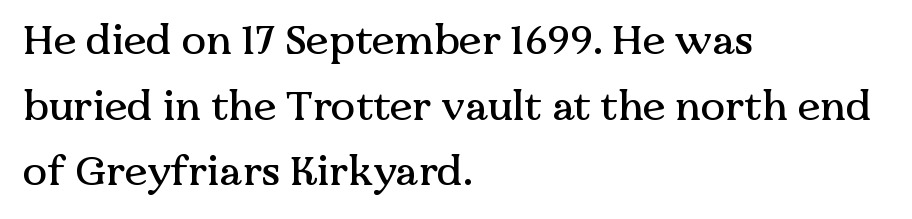
{"serif": "yes", "italic": "no", "width": "normal", "stroke_contrast": "medium", "x_height": "medium", "monospaced": "no", "underline": "no", "align": "left", "line_spacing": "normal", "line_spacing_ratio": 1.6, "letter_spacing": "normal", "letter_spacing_em": 0.0, "glyph_px": 41}
